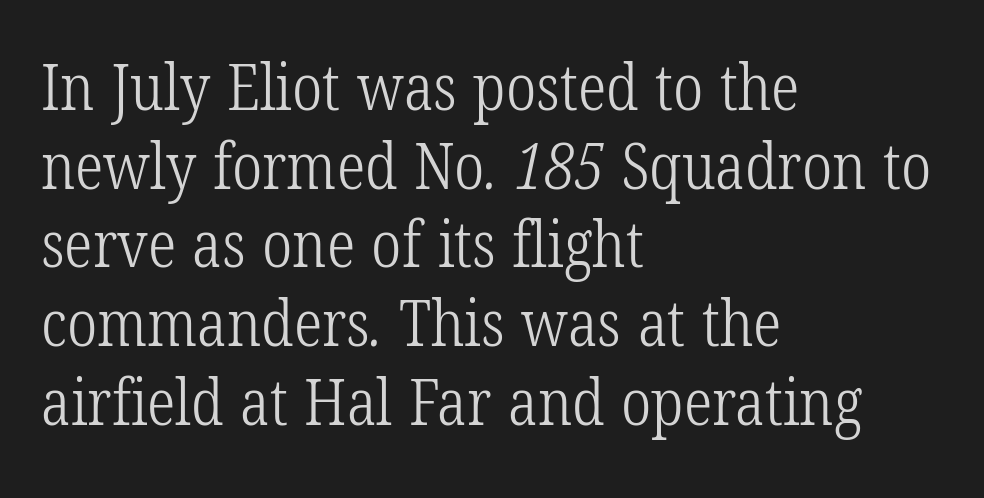
The image shows 64 px light, condensed serif type; set left-aligned, line spacing 1.23x, normal letter spacing, not underlined; low stroke contrast and a medium x-height.
